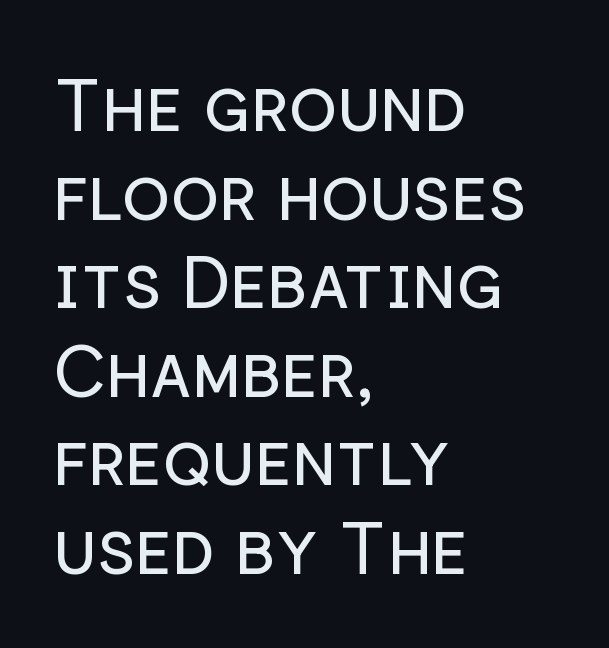
{"serif": "no", "italic": "no", "bold": "no", "weight": "regular", "width": "normal", "stroke_contrast": "low", "x_height": "medium", "monospaced": "no", "underline": "no", "align": "left", "line_spacing_ratio": 1.23, "letter_spacing": "normal", "letter_spacing_em": 0.0, "glyph_px": 72}
